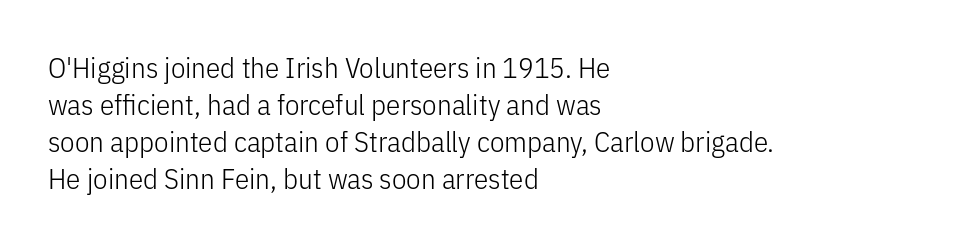
Q: Is the text bold? A: No.
Q: Is the text italic (slanted)? A: No, it is upright.
Q: Is the typeface a serif or a sans-serif typeface? A: Sans-serif.
Q: Is the text underlined? A: No.
Q: How is the paragraph aligned? A: Left-aligned.
Q: Is the spacing between letters normal or unusually wide? A: Normal.
Q: Is the spacing between lines tight, normal or loose? A: Normal.
Q: Width (condensed, normal, or wide)? A: Condensed.
Q: Stroke contrast? A: Low.
Q: x-height? A: Medium.
Q: Monospaced? A: No.
